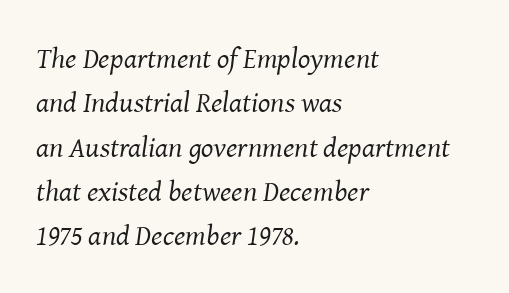
The image shows 29 px regular-weight serif type, italic (leaning right); set left-aligned, normal line spacing (1.53x), normal letter spacing, not underlined; medium stroke contrast and a medium x-height.
